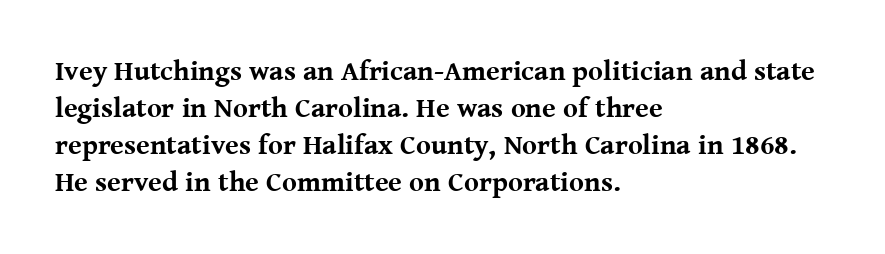
{"serif": "yes", "italic": "no", "bold": "yes", "weight": "bold", "width": "normal", "stroke_contrast": "medium", "x_height": "medium", "monospaced": "no", "underline": "no", "align": "left", "line_spacing": "normal", "line_spacing_ratio": 1.32, "letter_spacing": "normal", "letter_spacing_em": 0.0, "glyph_px": 28}
